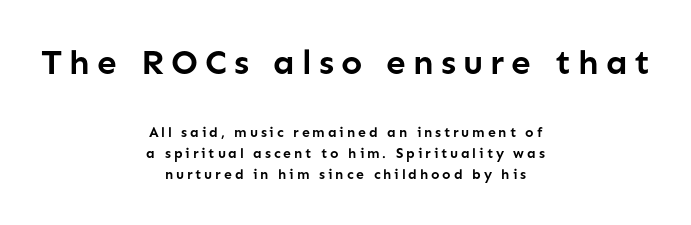
These lines have a slow, spaced-out rhythm from letter to letter. Think of a printed novel: that variable character pitch is what you see here. Each row of text sits above clean, open space. The typesetting leans heavy: a genuine bold.
